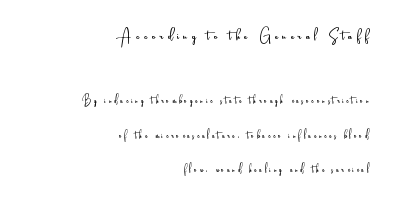
Line endings align vertically; line beginnings do not. Honestly, the letter spacing is so wide it's the main thing you notice. The face looks like a standard text weight, possibly lighter.
